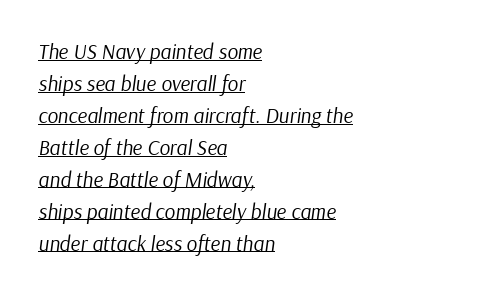
Vertically, the passage feels balanced, rows spaced as you'd expect. Casual observation: everything's shoved over to the left. The glyphs look as if they've been sheared to an angle. You can see a thin bar hugging the bottom of the glyphs. The line texture is even and compact thanks to regular tracking.
